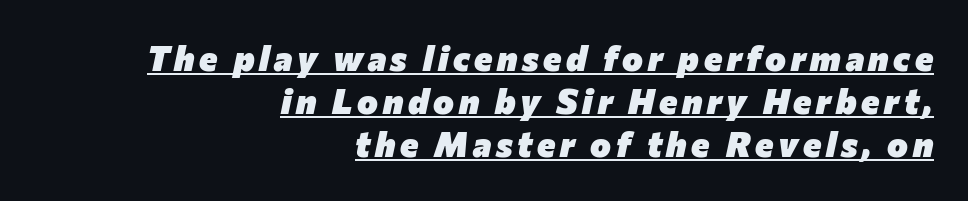
{"italic": "yes", "lean": "right", "slant_degrees": 12, "bold": "yes", "weight": "heavy", "width": "normal", "stroke_contrast": "low", "x_height": "medium", "monospaced": "no", "underline": "yes", "align": "right", "line_spacing_ratio": 1.23, "glyph_px": 35}
